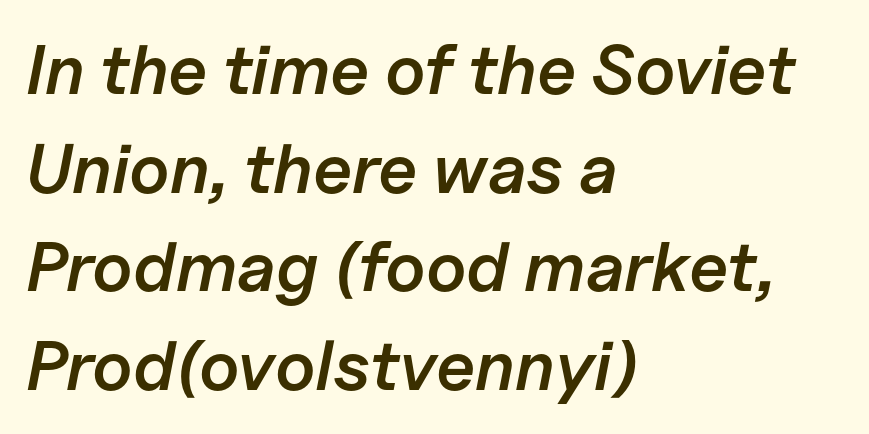
The image shows 70 px semibold type, italic (leaning right); set left-aligned, normal line spacing (1.41x), normal letter spacing, not underlined; low stroke contrast and a medium x-height.
